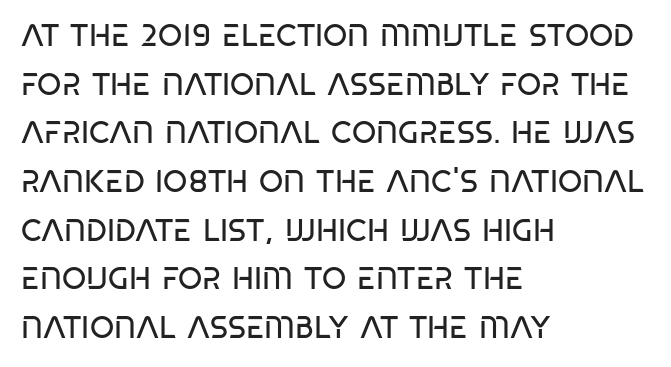
{"serif": "no", "bold": "no", "weight": "regular", "width": "condensed", "stroke_contrast": "low", "x_height": "large", "monospaced": "no", "underline": "no", "align": "left", "line_spacing": "normal", "line_spacing_ratio": 1.57, "letter_spacing": "normal", "letter_spacing_em": 0.0, "glyph_px": 31}
